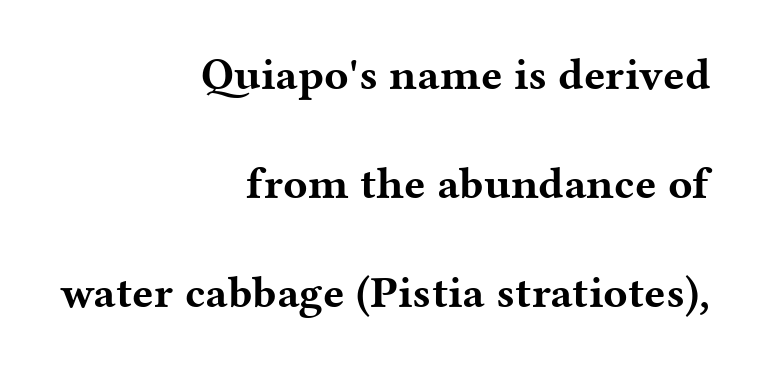
{"serif": "yes", "italic": "no", "bold": "yes", "weight": "bold", "width": "wide", "stroke_contrast": "medium", "x_height": "medium", "monospaced": "no", "underline": "no", "align": "right", "line_spacing": "loose", "line_spacing_ratio": 2.42, "letter_spacing": "normal", "letter_spacing_em": 0.0, "glyph_px": 45}
